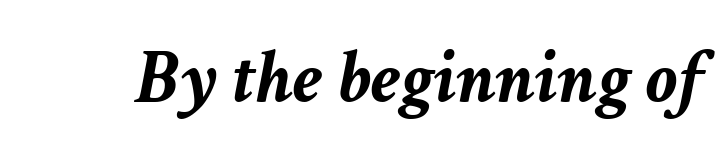
Lines of text with bare space underneath. Every character sits at an angle, as italics do. Characters follow at the spacing the type designer built in. Do the characters align in a grid? No, the font is proportional.
